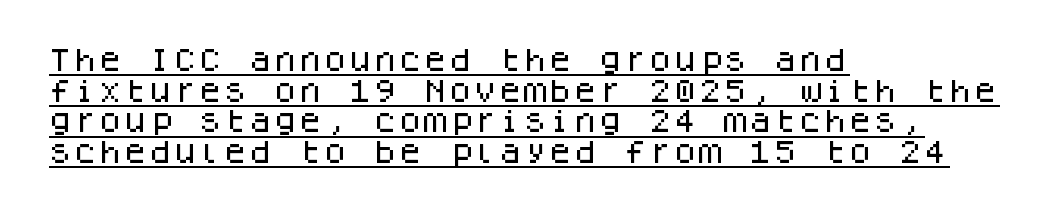
Q: Is the text italic (slanted)? A: No, it is upright.
Q: Is the text underlined? A: Yes.
Q: How is the paragraph aligned? A: Left-aligned.
Q: Is the spacing between letters normal or unusually wide? A: Normal.
